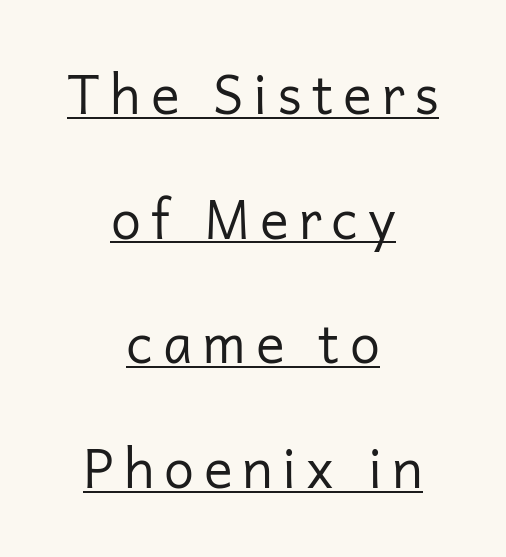
Q: Is the text bold? A: No.
Q: Is the text italic (slanted)? A: No, it is upright.
Q: Is the typeface a serif or a sans-serif typeface? A: Sans-serif.
Q: Is the text underlined? A: Yes.
Q: How is the paragraph aligned? A: Centered.
Q: Is the spacing between lines tight, normal or loose? A: Loose.
Q: Width (condensed, normal, or wide)? A: Normal.
Q: Stroke contrast? A: Low.
Q: x-height? A: Medium.
Q: Monospaced? A: No.
